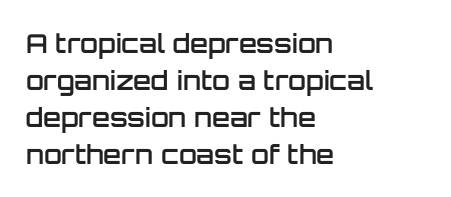
Successive baselines arrive at the customary interval. What weight is shown? A semibold, between regular and bold. The baseline area is clear. Compared with typical body copy, the letter spacing here is the same. When letters stand straight like this, we call the style roman or upright.
